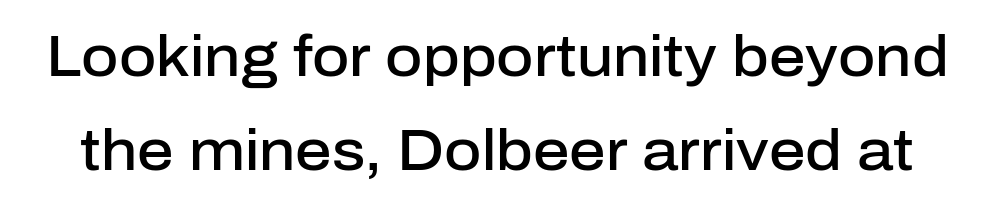
The glyphs in this specimen are sans serif. The space between consecutive lines is moderate. Each letter keeps its own natural width here, so spacing adapts to shape. The passage shown is not underscored anywhere. The lettering stays uniformly vertical, giving the passage a roman look.
